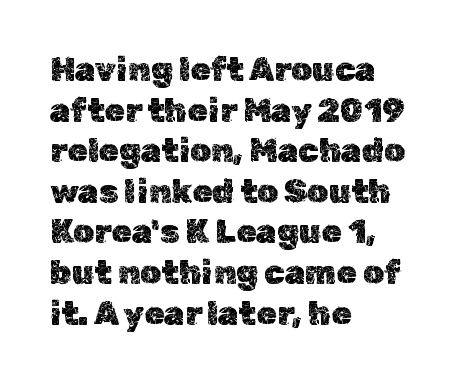
{"italic": "no", "width": "normal", "x_height": "medium", "monospaced": "no", "underline": "no", "align": "left", "line_spacing_ratio": 1.23, "letter_spacing": "normal", "letter_spacing_em": 0.0, "glyph_px": 33}
